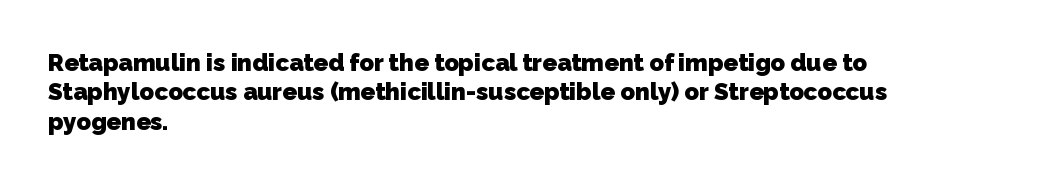
Q: Is the text bold? A: Yes.
Q: Is the text underlined? A: No.
Q: How is the paragraph aligned? A: Left-aligned.
Q: Is the spacing between letters normal or unusually wide? A: Normal.
